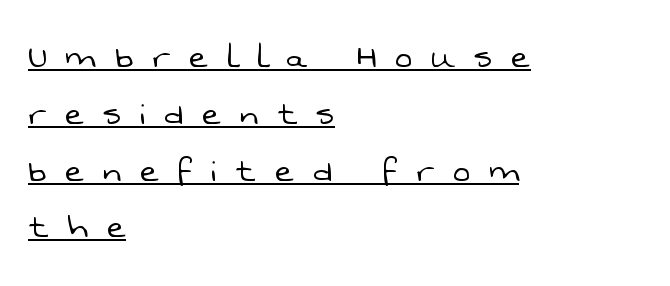
The strokes are not fattened; the text isn't bold. Look at the tracking — it's clearly loosened, letters drifting apart. This sample uses a sans-serif face. Is there much room between lines? A standard amount, neither cramped nor airy. The passage shown is typed in a proportional face where columns would drift.
